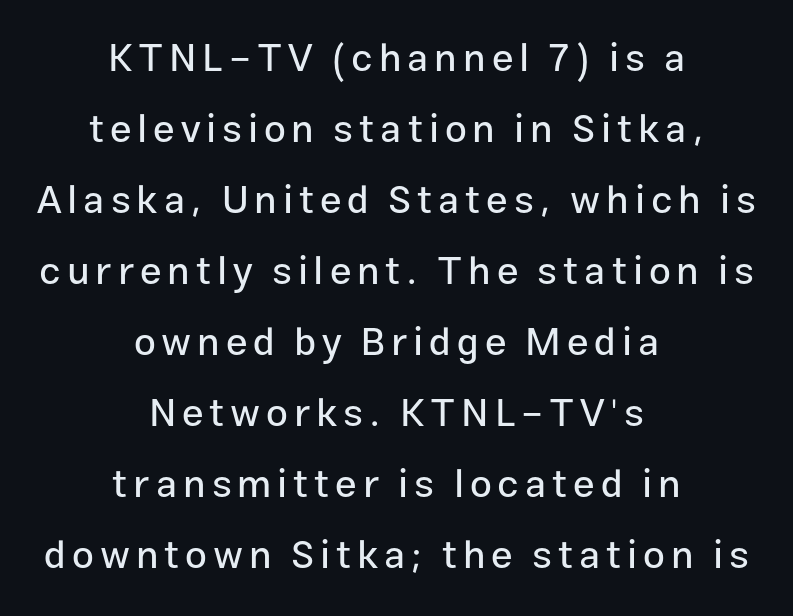
The image shows 39 px sans-serif type, upright; set centered, line spacing 1.82x, not underlined; low stroke contrast and a medium x-height.
